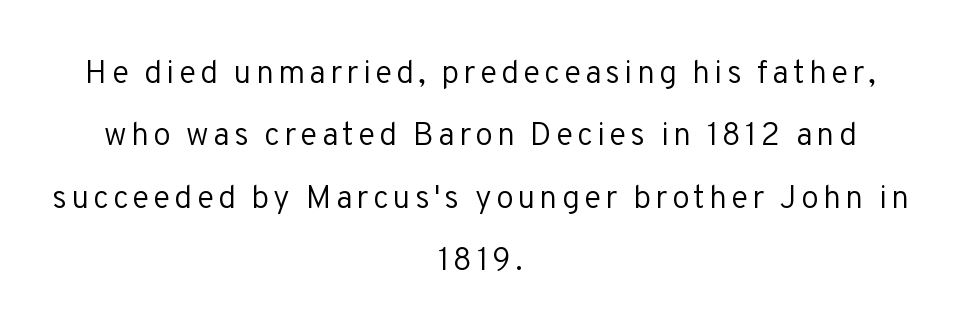
{"serif": "no", "italic": "no", "bold": "no", "weight": "regular", "width": "normal", "stroke_contrast": "low", "x_height": "medium", "monospaced": "no", "underline": "no", "align": "center", "line_spacing": "loose", "line_spacing_ratio": 1.95, "glyph_px": 32}
